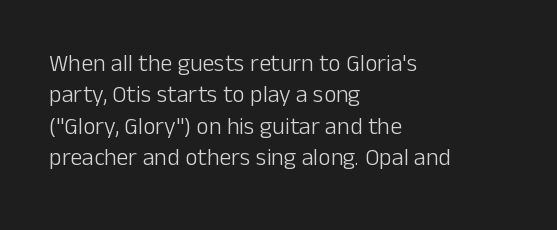
Q: Is the text bold? A: No.
Q: Is the text italic (slanted)? A: No, it is upright.
Q: Is the text underlined? A: No.
Q: How is the paragraph aligned? A: Left-aligned.
Q: Is the spacing between letters normal or unusually wide? A: Normal.
Q: Is the spacing between lines tight, normal or loose? A: Normal.
